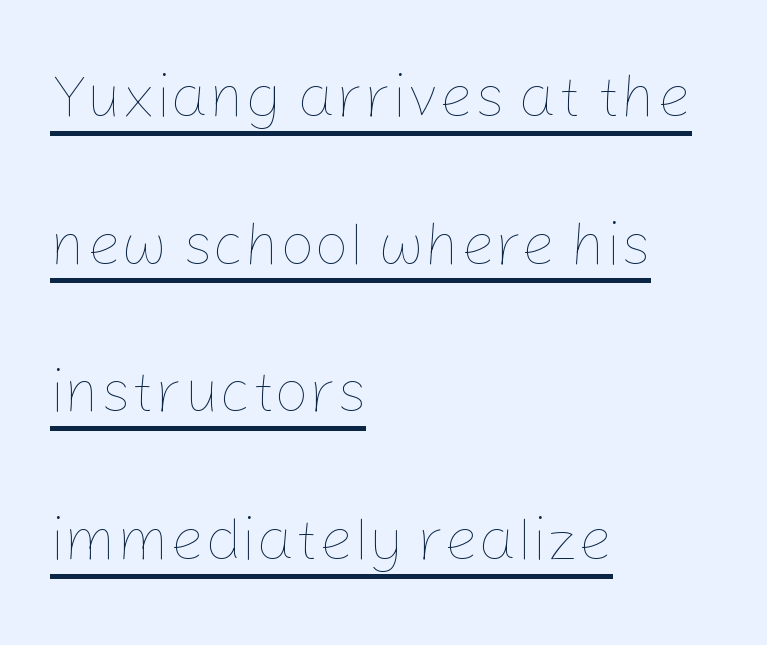
Q: Is the text bold? A: No.
Q: Is the text italic (slanted)? A: No, it is upright.
Q: Is the text underlined? A: Yes.
Q: How is the paragraph aligned? A: Left-aligned.
Q: Is the spacing between letters normal or unusually wide? A: Normal.
Q: Is the spacing between lines tight, normal or loose? A: Loose.
Q: Width (condensed, normal, or wide)? A: Normal.
Q: Stroke contrast? A: Low.
Q: x-height? A: Medium.
Q: Monospaced? A: No.
